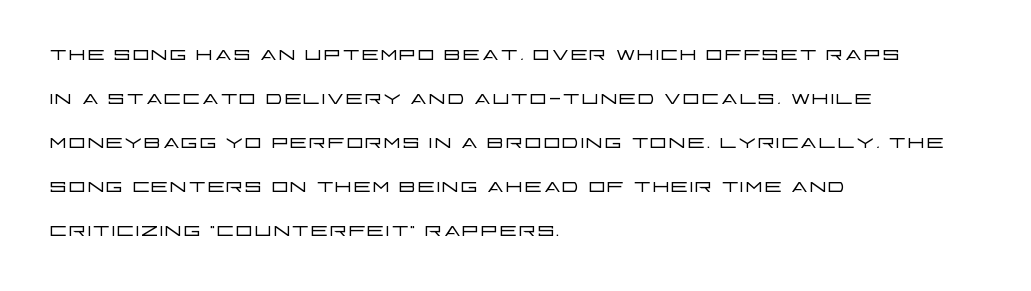
The image shows 28 px light, wide sans-serif type, upright; set left-aligned, normal line spacing (1.57x), normal letter spacing, not underlined; low stroke contrast and a large x-height.
